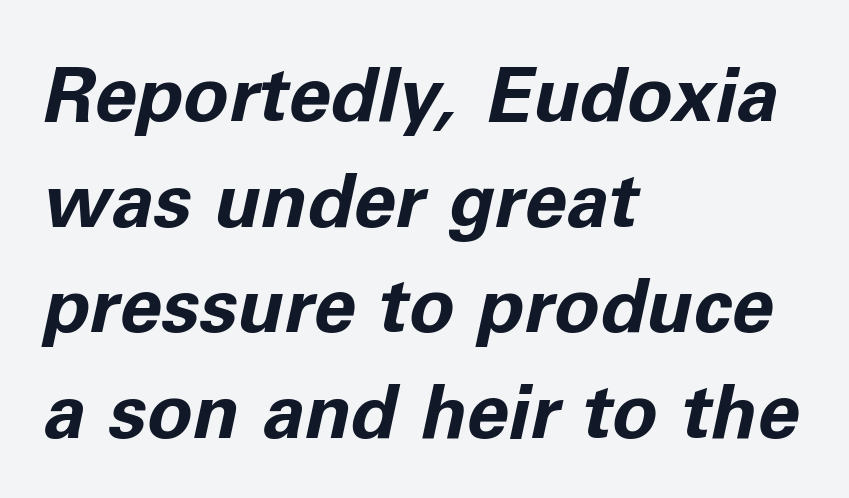
The typography opts for an oblique posture over an upright one. Each letter keeps its own natural width here, so spacing adapts to shape. Nothing unusual about the tracking: characters are spaced as the font intends. A clean baseline with only descenders dipping below it.
